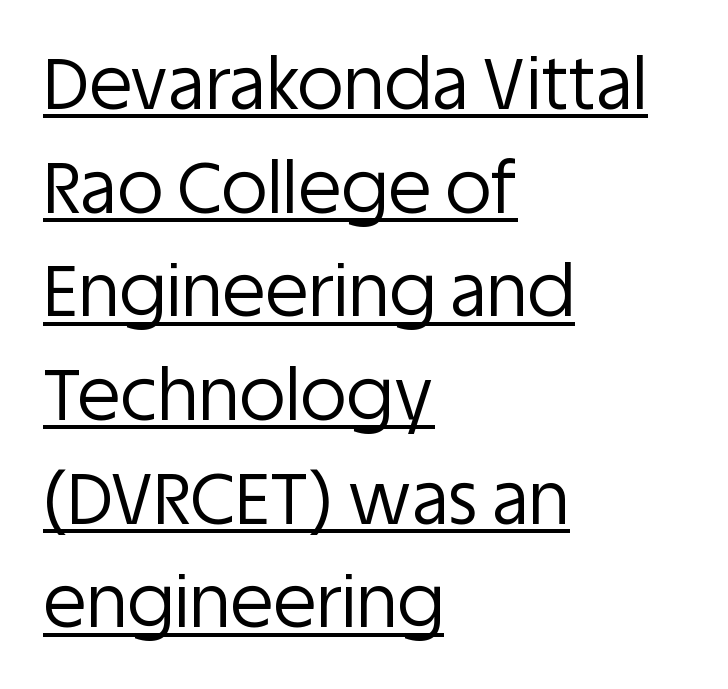
The image shows 71 px regular-weight sans-serif type, upright; set left-aligned, normal line spacing (1.46x), normal letter spacing, underlined; low stroke contrast and a large x-height.
